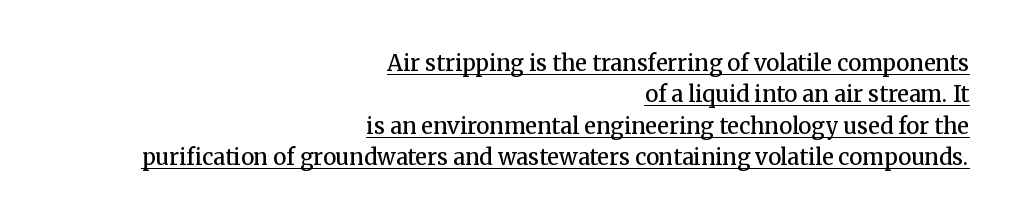
{"italic": "no", "bold": "semi", "underline": "yes", "align": "right", "line_spacing": "normal", "line_spacing_ratio": 1.43, "letter_spacing": "normal", "letter_spacing_em": 0.0, "glyph_px": 22}
